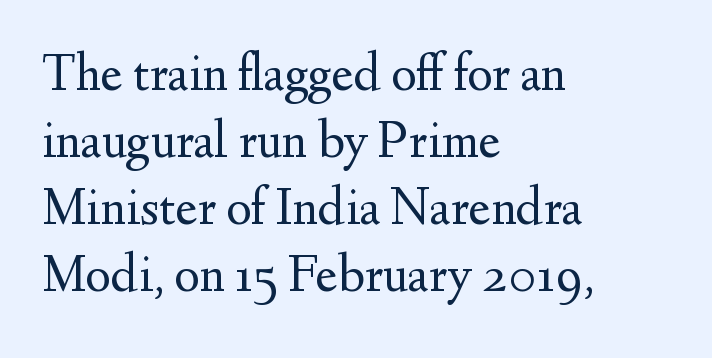
A bare baseline throughout the passage. These lines are rendered in a variable-pitch font. Tall strokes in this sample are plumb rather than angled. Observe the serifs anchoring each vertical stroke in this sample. The letterforms sit at book weight or below.
